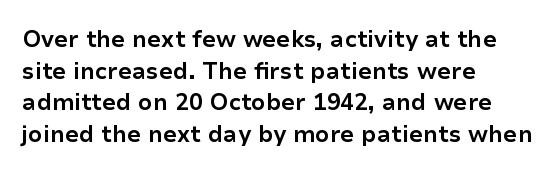
One glance says typical: line gaps are just what's usual. The letters stand upright; this is a roman face. These lines stack with their left ends in a neat column. Bold? Absolutely — the strokes are thick and heavy.
